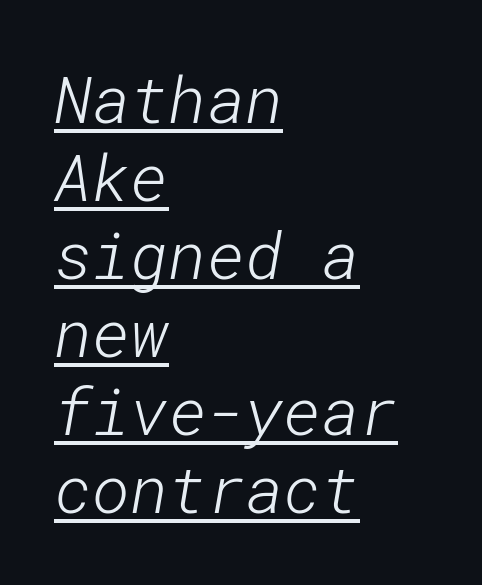
The image shows 65 px light sans-serif type; set left-aligned, line spacing 1.2x, normal letter spacing, underlined; low stroke contrast and a medium x-height.
